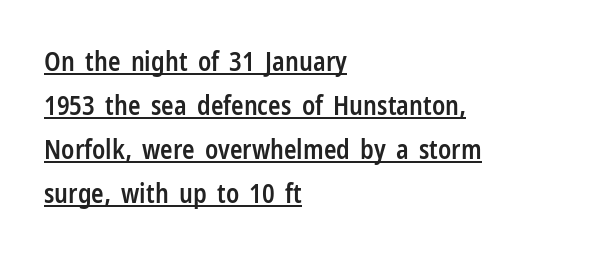
The image shows 26 px text type, upright; set left-aligned, normal line spacing (1.69x), normal letter spacing, underlined.
